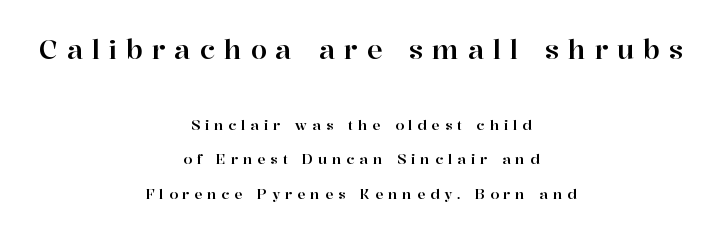
Q: Is the text italic (slanted)? A: No, it is upright.
Q: Is the text underlined? A: No.
Q: How is the paragraph aligned? A: Centered.
Q: Is the spacing between letters normal or unusually wide? A: Unusually wide.
Q: Is the spacing between lines tight, normal or loose? A: Loose.
Q: Which block of text is set in a larger size, the first (top) or the second (bottom)? A: The first (top) one.
